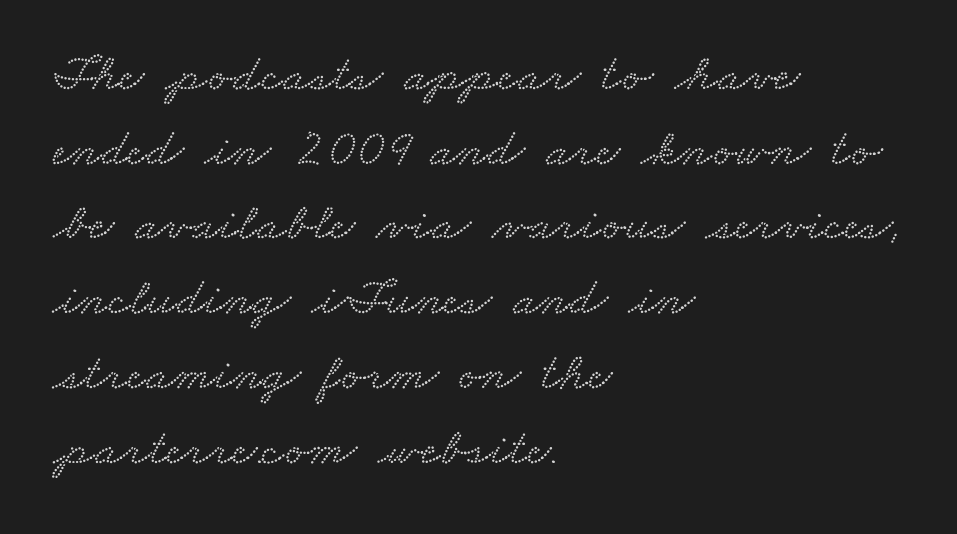
{"serif": "yes", "width": "wide", "stroke_contrast": "low", "x_height": "small", "monospaced": "no", "underline": "no", "align": "left", "line_spacing": "normal", "line_spacing_ratio": 1.41, "letter_spacing": "normal", "letter_spacing_em": 0.0, "glyph_px": 53}
